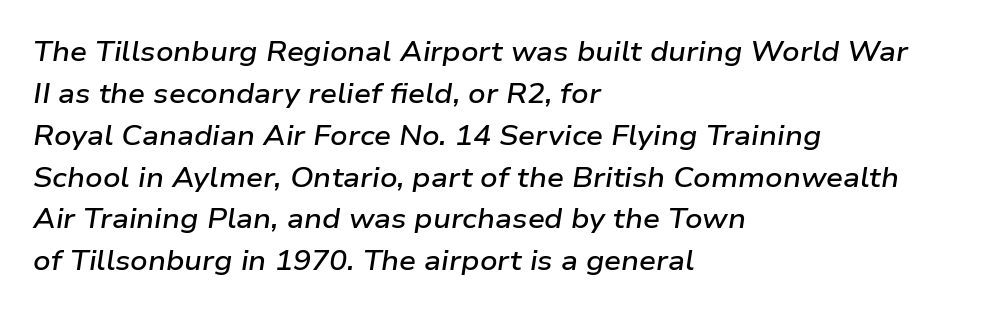
Q: Is the text bold? A: Semi-bold.
Q: Is the text italic (slanted)? A: Yes, it leans right by about 9 degrees.
Q: Is the text underlined? A: No.
Q: How is the paragraph aligned? A: Left-aligned.
Q: Is the spacing between letters normal or unusually wide? A: Normal.
Q: Is the spacing between lines tight, normal or loose? A: Normal.
